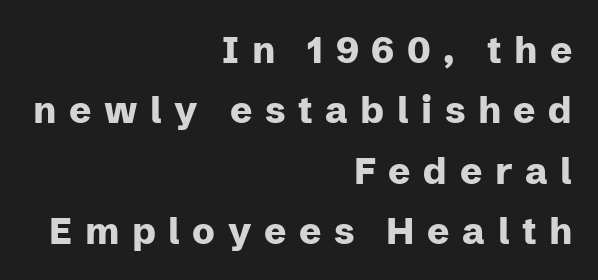
{"serif": "no", "italic": "no", "bold": "yes", "weight": "heavy", "width": "normal", "stroke_contrast": "low", "x_height": "medium", "monospaced": "no", "underline": "no", "align": "right", "line_spacing": "normal", "line_spacing_ratio": 1.63, "letter_spacing": "wide", "letter_spacing_em": 0.34, "glyph_px": 37}
